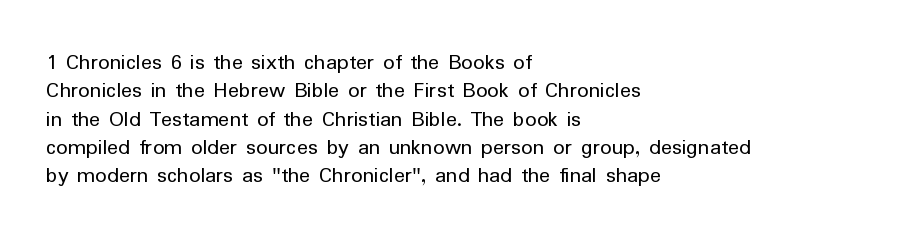
{"italic": "no", "bold": "no", "underline": "no", "align": "left", "line_spacing_ratio": 1.23, "letter_spacing": "normal", "letter_spacing_em": 0.0, "glyph_px": 23}
